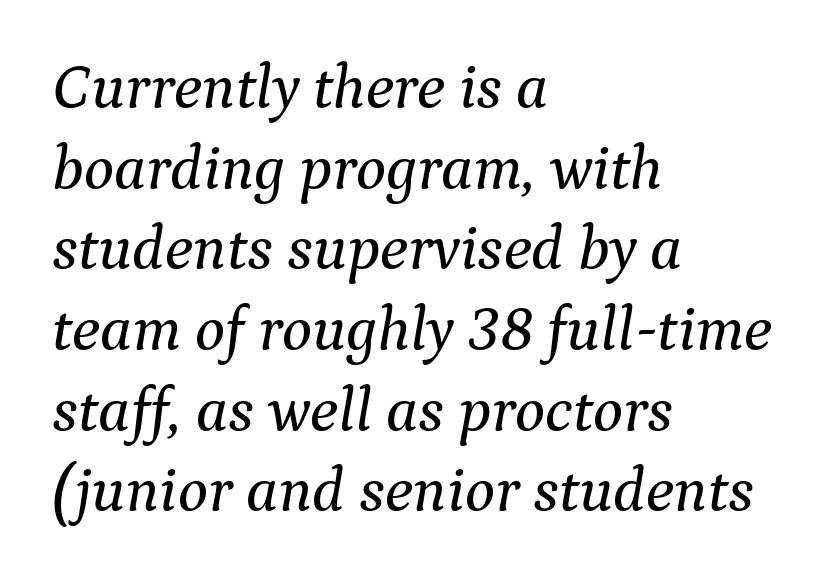
The face used here is seriffed, in the tradition of book romans. Spacing verdict: proportional, widths tailored to each character. A classic flush-left, rag-right setting is used for this passage. Students, note that the glyphs here touch the page at normal intervals. The baseline area is clear. Interline gaps are of average width in this sample.
